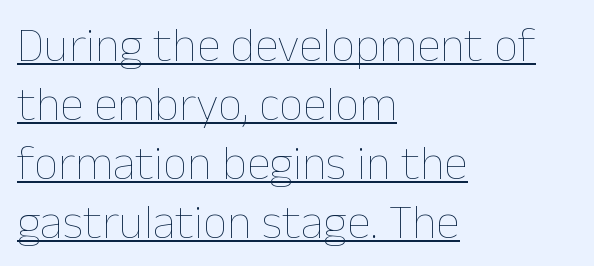
The image shows 48 px thin type, upright; set left-aligned, line spacing 1.23x, normal letter spacing, underlined; low stroke contrast and a medium x-height.
